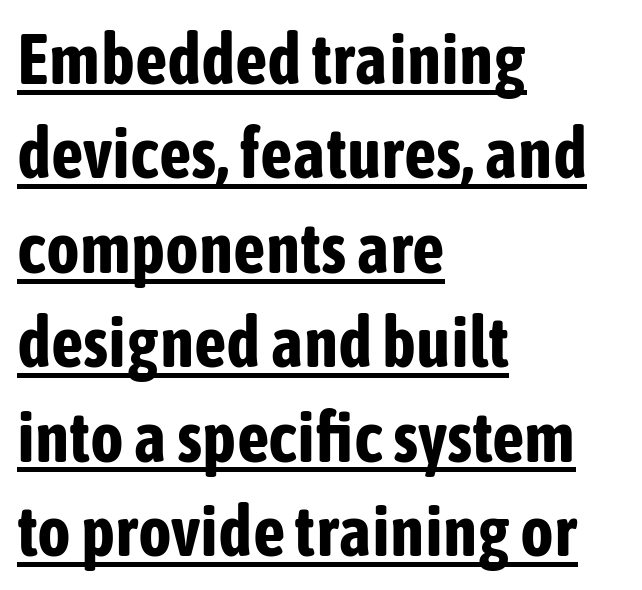
Q: Is the text bold? A: Yes.
Q: Is the text italic (slanted)? A: No, it is upright.
Q: Is the typeface a serif or a sans-serif typeface? A: Sans-serif.
Q: Is the text underlined? A: Yes.
Q: How is the paragraph aligned? A: Left-aligned.
Q: Is the spacing between letters normal or unusually wide? A: Normal.
Q: Is the spacing between lines tight, normal or loose? A: Normal.
Q: Width (condensed, normal, or wide)? A: Condensed.
Q: Stroke contrast? A: Low.
Q: x-height? A: Medium.
Q: Monospaced? A: No.
